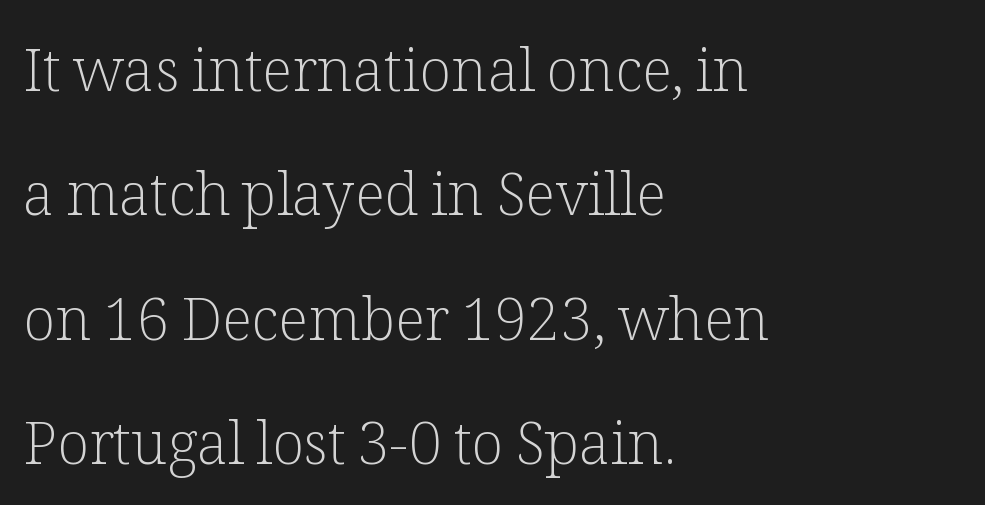
{"serif": "yes", "italic": "no", "bold": "no", "weight": "light", "width": "normal", "stroke_contrast": "low", "x_height": "medium", "monospaced": "no", "underline": "no", "align": "left", "line_spacing": "loose", "line_spacing_ratio": 2.11, "letter_spacing": "normal", "letter_spacing_em": 0.0, "glyph_px": 59}
